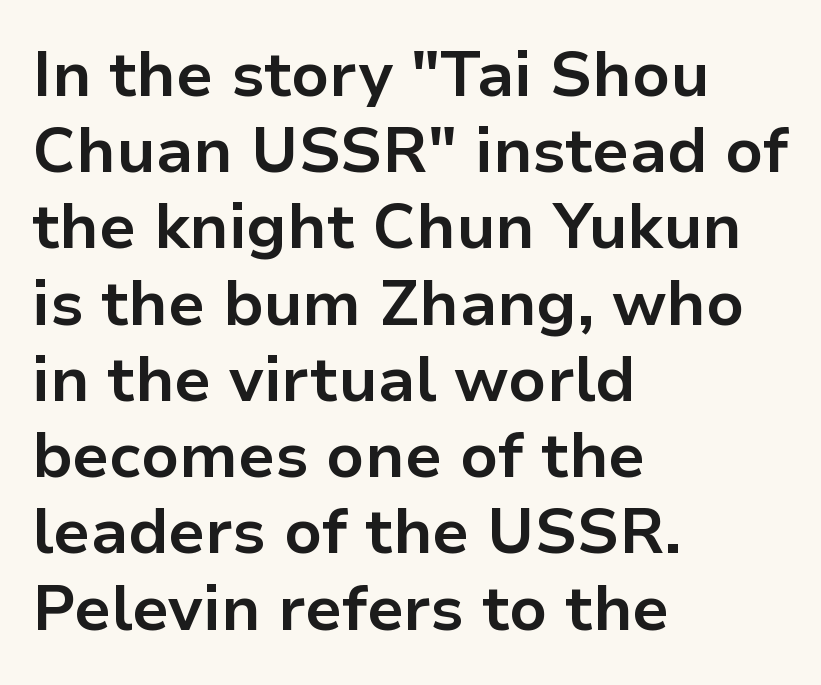
The gap between lines stays unmarked. Posture: upright roman. Inter-character spacing is left at the font's built-in metrics. You can tell from the bare stems that sans-serif type was used. Is the type bold? Yes — the strokes are clearly thick and heavy.
